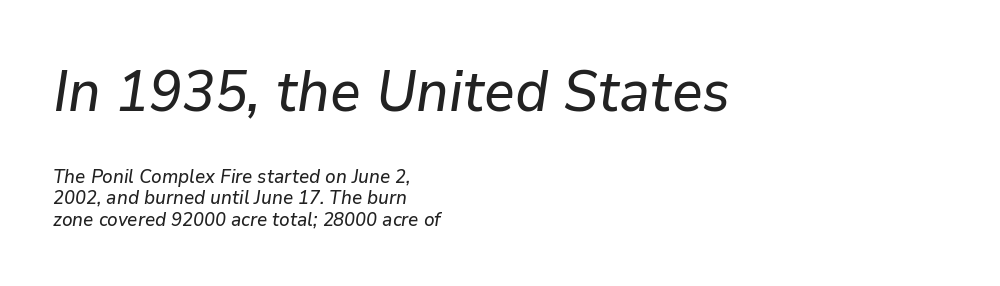
Compared with a centered layout, this one pins lines to the left instead. Rendered with sloped, italic letterforms. Type size steps down from the first block to the second. If you measured baseline to baseline, you'd find a short distance.
